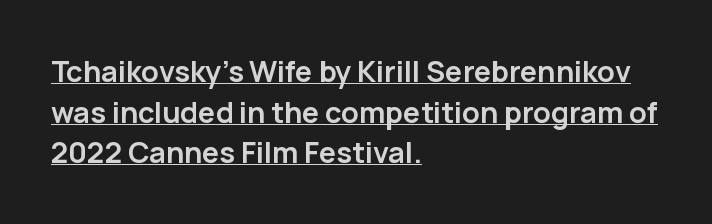
The line texture is even and compact thanks to regular tracking. Each line of the rendering has a horizontal stroke beneath the glyphs. The characters display no serif detailing; their extremities are plain. Every character sits straight up, as roman type does. Caption: bold face, heavy strokes.
